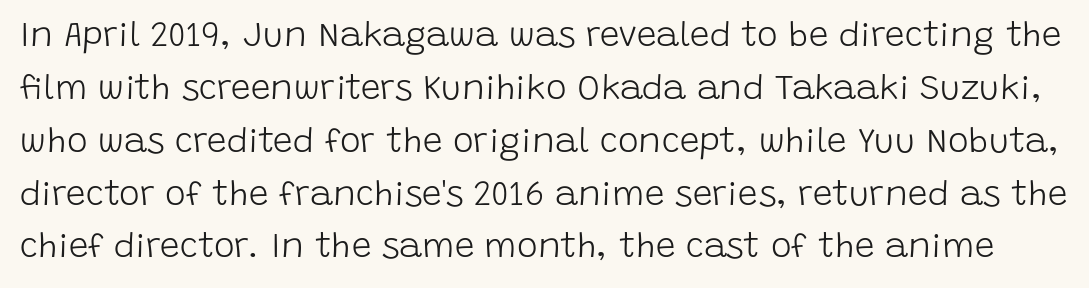
The image shows 35 px light sans-serif type, upright; set normal line spacing (1.51x), normal letter spacing, not underlined; low stroke contrast and a large x-height.
